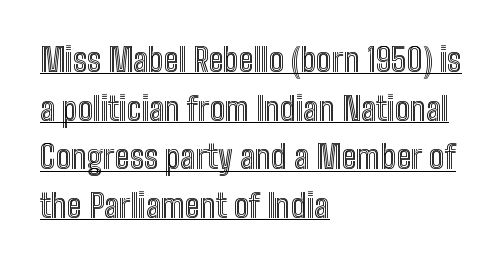
The image shows 32 px condensed type, upright; set left-aligned, normal line spacing (1.52x), normal letter spacing, underlined; a medium x-height.
